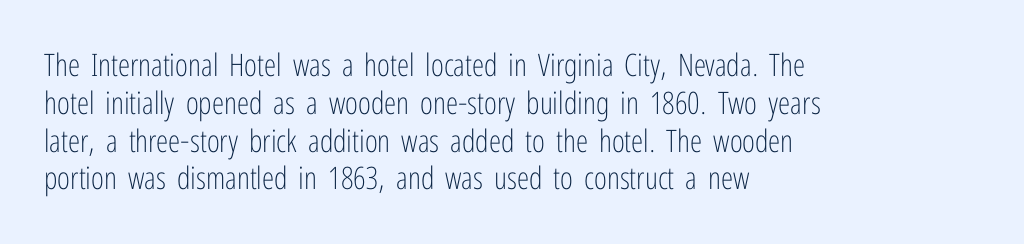
Q: Is the text bold? A: No.
Q: Is the text italic (slanted)? A: No, it is upright.
Q: Is the typeface a serif or a sans-serif typeface? A: Sans-serif.
Q: Is the text underlined? A: No.
Q: How is the paragraph aligned? A: Left-aligned.
Q: Is the spacing between letters normal or unusually wide? A: Normal.
Q: Width (condensed, normal, or wide)? A: Condensed.
Q: Stroke contrast? A: Low.
Q: x-height? A: Medium.
Q: Monospaced? A: No.
